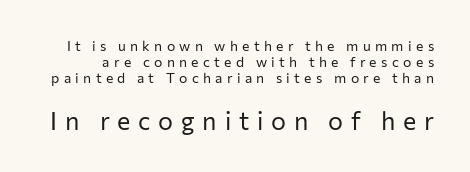
The image shows 25 px text type, upright; set tight line spacing (1.14x), unusually wide letter spacing (+0.31 em), not underlined; the second (bottom) block is 1.79x larger.
